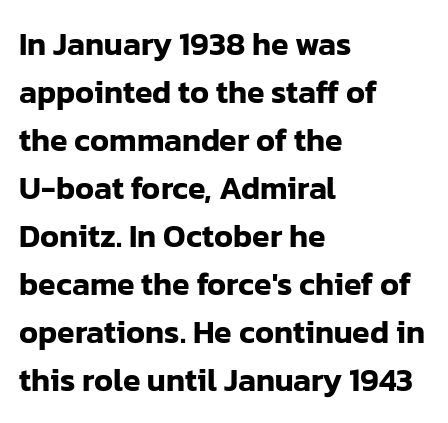
{"serif": "no", "italic": "no", "width": "normal", "stroke_contrast": "low", "x_height": "medium", "monospaced": "no", "underline": "no", "align": "left", "line_spacing": "normal", "line_spacing_ratio": 1.5, "letter_spacing": "normal", "letter_spacing_em": 0.0, "glyph_px": 32}
